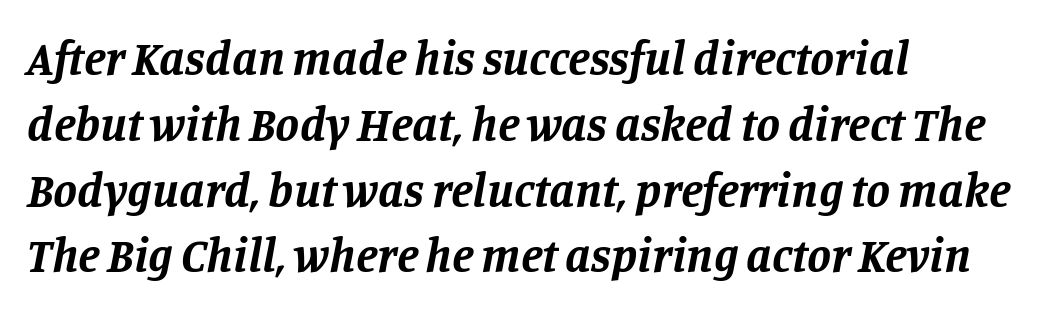
The image shows 48 px bold serif type, italic (leaning right); set left-aligned, normal line spacing (1.37x), normal letter spacing, not underlined; low stroke contrast and a large x-height.
